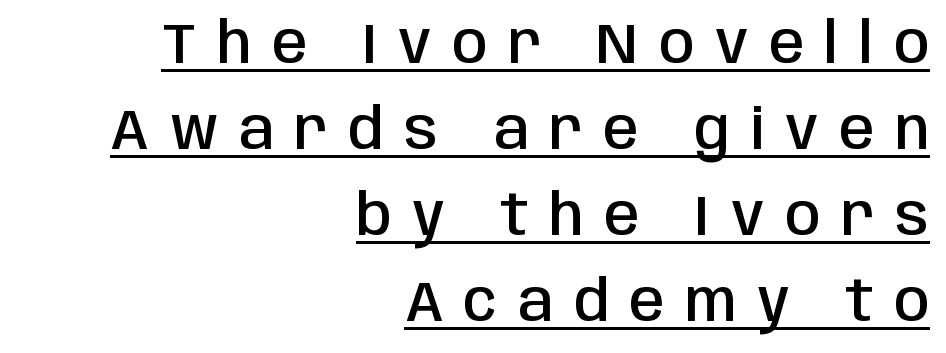
The image shows 57 px semibold, condensed sans-serif type, upright; set right-aligned, normal line spacing (1.51x), unusually wide letter spacing (+0.36 em), underlined; low stroke contrast and a large x-height.
